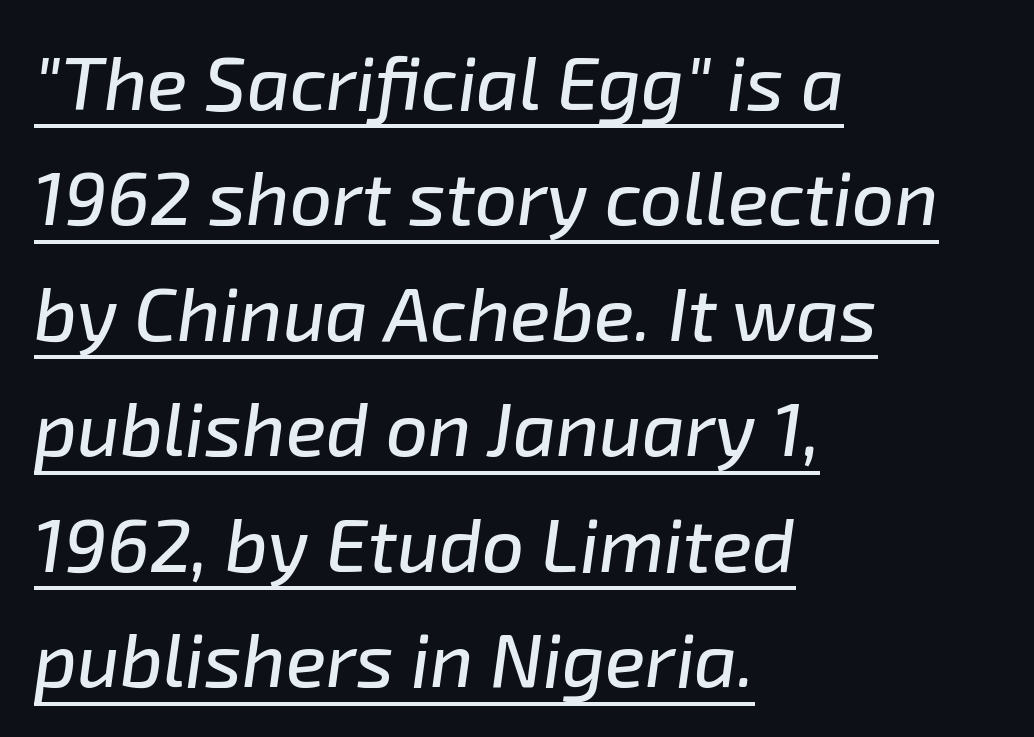
{"italic": "yes", "lean": "right", "slant_degrees": 8, "width": "normal", "stroke_contrast": "low", "x_height": "medium", "monospaced": "no", "underline": "yes", "align": "left", "line_spacing": "normal", "line_spacing_ratio": 1.54, "letter_spacing": "normal", "letter_spacing_em": 0.0, "glyph_px": 75}
